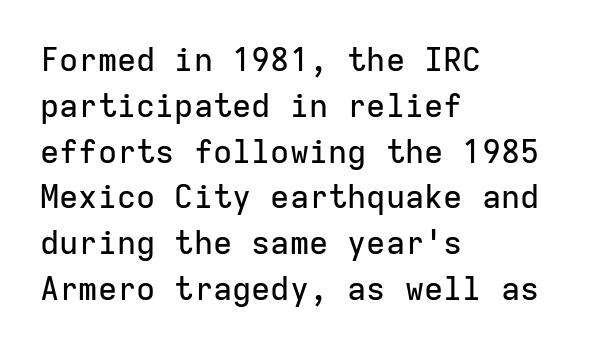
{"serif": "no", "italic": "no", "width": "normal", "stroke_contrast": "low", "x_height": "medium", "monospaced": "yes", "underline": "no", "align": "left", "line_spacing": "normal", "line_spacing_ratio": 1.43, "letter_spacing": "normal", "letter_spacing_em": 0.0, "glyph_px": 32}
